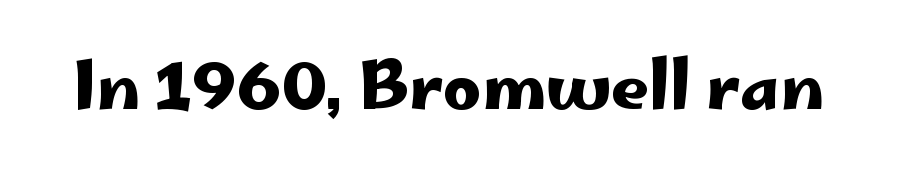
The image shows 66 px wide sans-serif type, upright; set normal letter spacing, not underlined; low stroke contrast and a small x-height.
